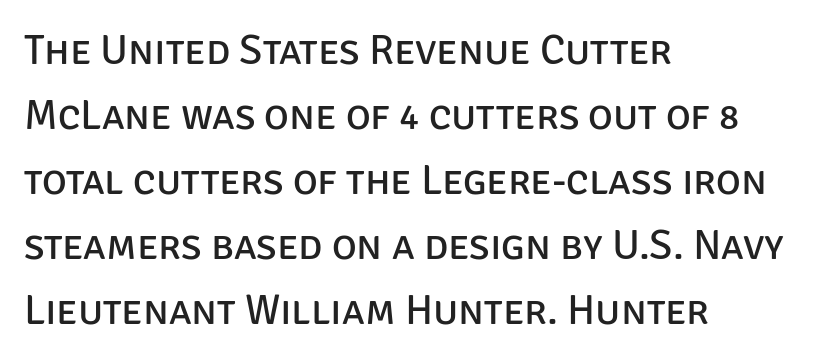
Q: Is the text bold? A: No.
Q: Is the text italic (slanted)? A: No, it is upright.
Q: Is the typeface a serif or a sans-serif typeface? A: Sans-serif.
Q: Is the text underlined? A: No.
Q: How is the paragraph aligned? A: Left-aligned.
Q: Is the spacing between letters normal or unusually wide? A: Normal.
Q: Is the spacing between lines tight, normal or loose? A: Normal.
Q: Width (condensed, normal, or wide)? A: Normal.
Q: Stroke contrast? A: Low.
Q: x-height? A: Large.
Q: Monospaced? A: No.
